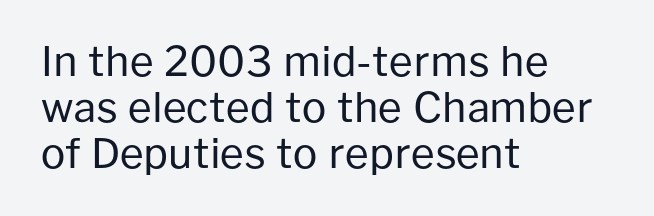
Q: Is the text bold? A: No.
Q: Is the text italic (slanted)? A: No, it is upright.
Q: Is the typeface a serif or a sans-serif typeface? A: Sans-serif.
Q: Is the text underlined? A: No.
Q: How is the paragraph aligned? A: Left-aligned.
Q: Is the spacing between letters normal or unusually wide? A: Normal.
Q: Is the spacing between lines tight, normal or loose? A: Tight.
Q: Width (condensed, normal, or wide)? A: Normal.
Q: Stroke contrast? A: Low.
Q: x-height? A: Medium.
Q: Monospaced? A: No.
